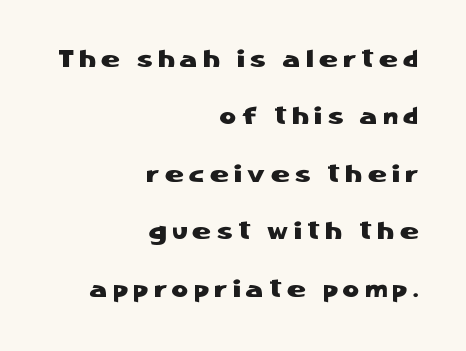
Q: Is the text italic (slanted)? A: No, it is upright.
Q: Is the text underlined? A: No.
Q: How is the paragraph aligned? A: Right-aligned.
Q: Is the spacing between letters normal or unusually wide? A: Unusually wide.
Q: Is the spacing between lines tight, normal or loose? A: Loose.
